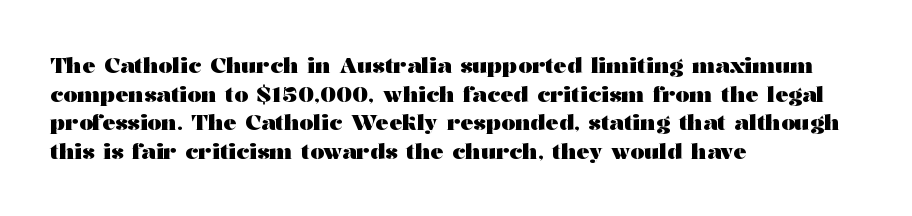
The image shows 22 px bold type, upright; set left-aligned, normal line spacing (1.3x), normal letter spacing, not underlined.
